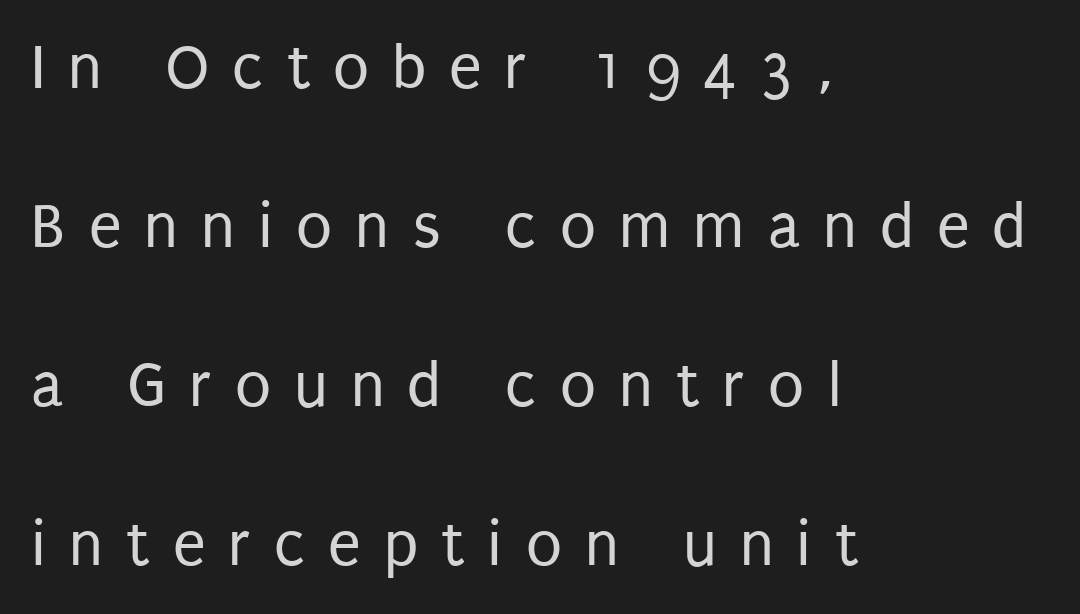
Spacing verdict: proportional, widths tailored to each character. Students, observe: this is what heavily led, spacious text looks like. How are the letters spaced? Widely, with obvious added tracking. The passage shown is not underscored anywhere.
